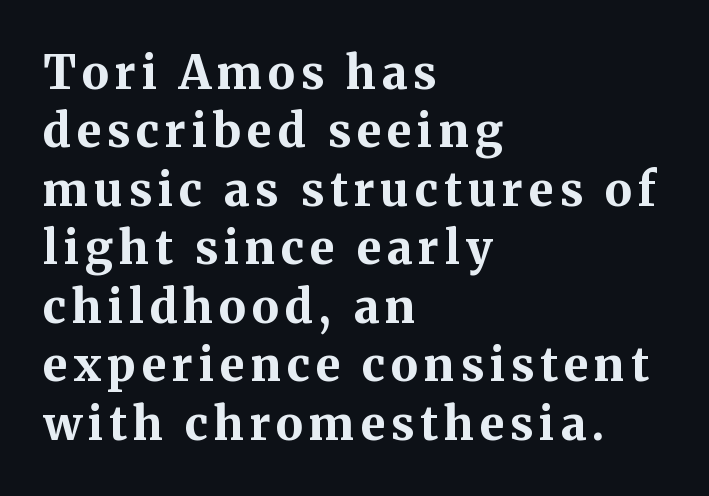
{"serif": "yes", "italic": "no", "bold": "yes", "weight": "bold", "width": "normal", "stroke_contrast": "medium", "x_height": "medium", "monospaced": "no", "underline": "no", "align": "left", "line_spacing": "normal", "line_spacing_ratio": 1.27, "glyph_px": 46}
